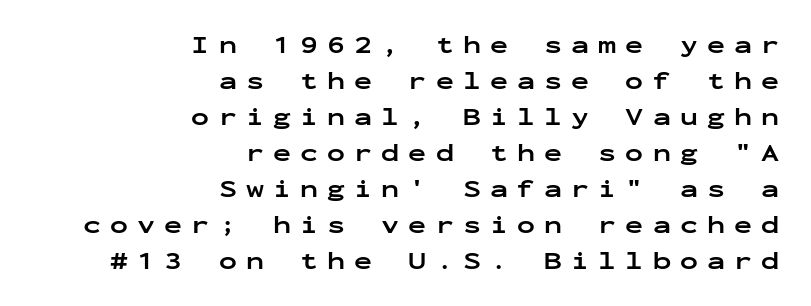
Q: Is the text bold? A: Yes.
Q: Is the text italic (slanted)? A: No, it is upright.
Q: Is the text underlined? A: No.
Q: How is the paragraph aligned? A: Right-aligned.
Q: Is the spacing between letters normal or unusually wide? A: Unusually wide.
Q: Is the spacing between lines tight, normal or loose? A: Normal.
